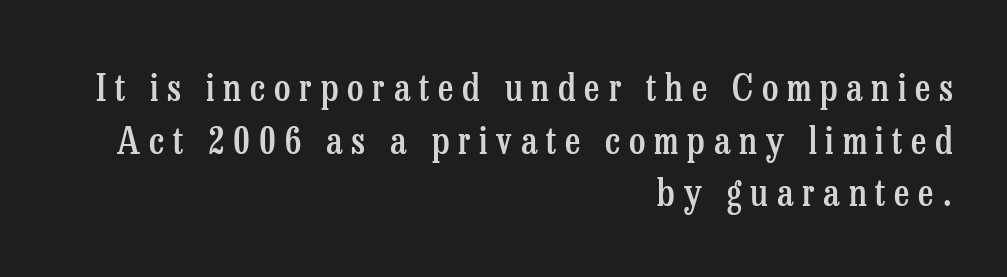
Q: Is the text bold? A: Semi-bold.
Q: Is the text italic (slanted)? A: No, it is upright.
Q: Is the typeface a serif or a sans-serif typeface? A: Serif.
Q: Is the text underlined? A: No.
Q: How is the paragraph aligned? A: Right-aligned.
Q: Is the spacing between letters normal or unusually wide? A: Unusually wide.
Q: Is the spacing between lines tight, normal or loose? A: Normal.
Q: Width (condensed, normal, or wide)? A: Condensed.
Q: Stroke contrast? A: Low.
Q: x-height? A: Medium.
Q: Monospaced? A: No.
